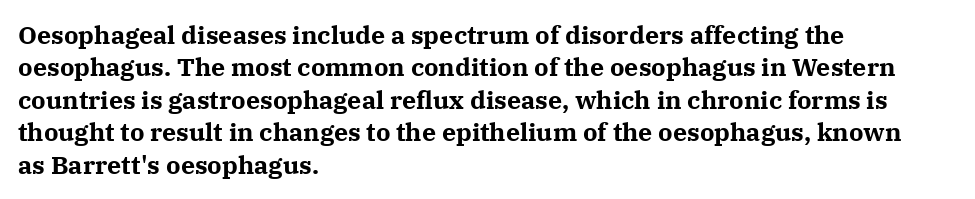
The image shows 25 px bold type, upright; set left-aligned, normal line spacing (1.3x), normal letter spacing, not underlined.
